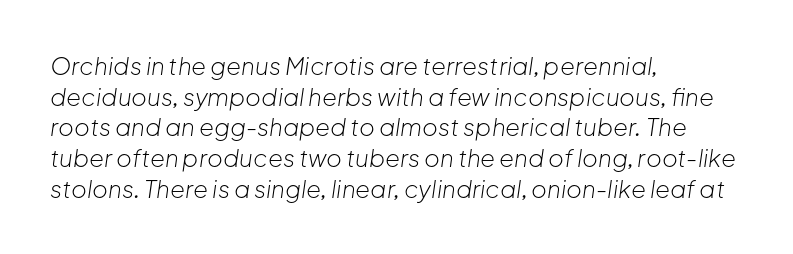
Q: Is the text bold? A: No.
Q: Is the text italic (slanted)? A: Yes, it leans right by about 8 degrees.
Q: Is the text underlined? A: No.
Q: How is the paragraph aligned? A: Left-aligned.
Q: Is the spacing between letters normal or unusually wide? A: Normal.
Q: Is the spacing between lines tight, normal or loose? A: Normal.
